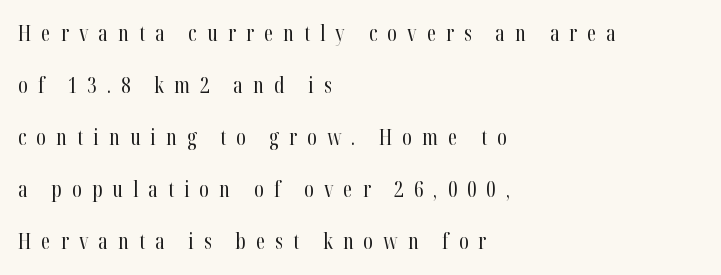
Q: Is the text bold? A: No.
Q: Is the text italic (slanted)? A: No, it is upright.
Q: Is the text underlined? A: No.
Q: How is the paragraph aligned? A: Left-aligned.
Q: Is the spacing between letters normal or unusually wide? A: Unusually wide.
Q: Is the spacing between lines tight, normal or loose? A: Loose.
